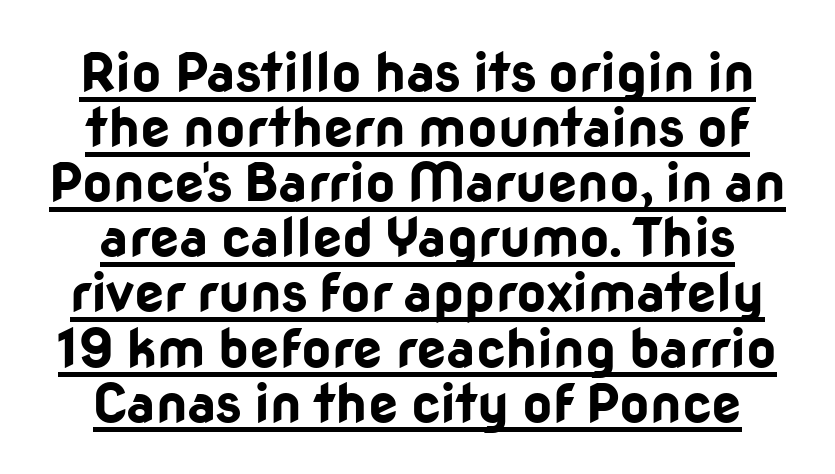
The characters display no serif detailing; their extremities are plain. No italicization has been applied; the sample stays upright. The letterforms sit shoulder to shoulder at normal distance. You could barely slide anything between these rows. The passage shown is emphatically bold. This rendering features underlined lettering.
